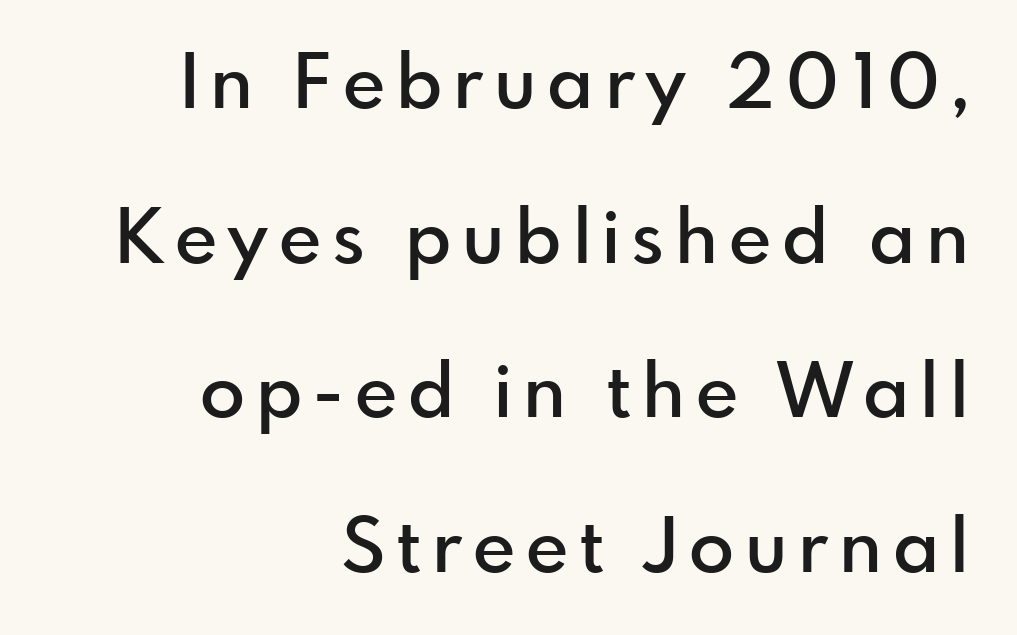
Q: Is the text bold? A: Semi-bold.
Q: Is the text italic (slanted)? A: No, it is upright.
Q: Is the typeface a serif or a sans-serif typeface? A: Sans-serif.
Q: Is the text underlined? A: No.
Q: How is the paragraph aligned? A: Right-aligned.
Q: Is the spacing between lines tight, normal or loose? A: Loose.
Q: Width (condensed, normal, or wide)? A: Normal.
Q: x-height? A: Small.
Q: Monospaced? A: No.
